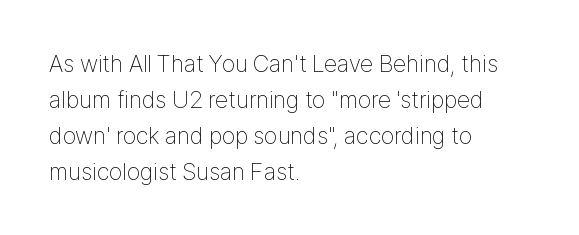
Q: Is the text bold? A: No.
Q: Is the text italic (slanted)? A: No, it is upright.
Q: Is the text underlined? A: No.
Q: How is the paragraph aligned? A: Left-aligned.
Q: Is the spacing between letters normal or unusually wide? A: Normal.
Q: Is the spacing between lines tight, normal or loose? A: Normal.
